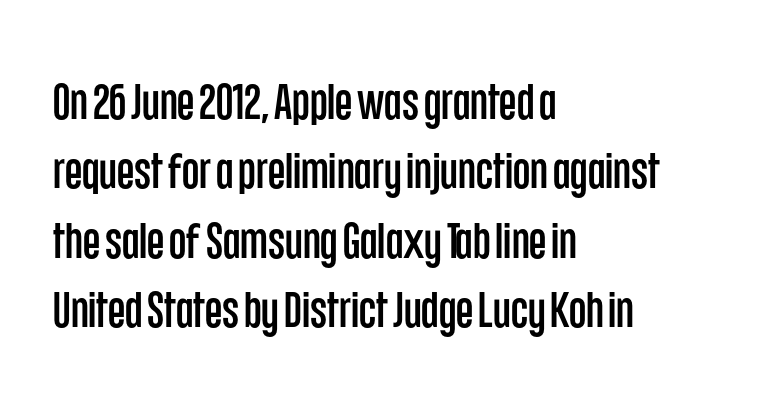
{"serif": "no", "italic": "no", "width": "condensed", "stroke_contrast": "low", "x_height": "large", "monospaced": "no", "underline": "no", "align": "left", "line_spacing": "normal", "line_spacing_ratio": 1.39, "letter_spacing": "normal", "letter_spacing_em": 0.0, "glyph_px": 50}
